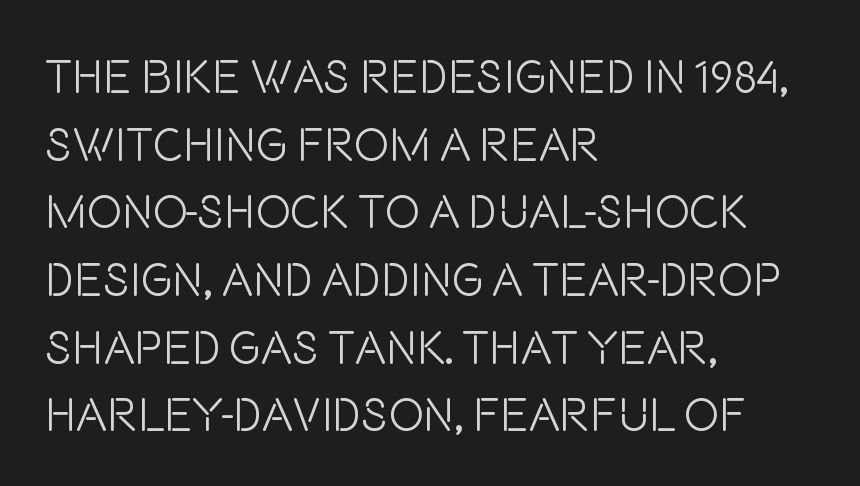
Q: Is the text bold? A: No.
Q: Is the text italic (slanted)? A: No, it is upright.
Q: Is the typeface a serif or a sans-serif typeface? A: Sans-serif.
Q: Is the text underlined? A: No.
Q: How is the paragraph aligned? A: Left-aligned.
Q: Is the spacing between letters normal or unusually wide? A: Normal.
Q: Is the spacing between lines tight, normal or loose? A: Normal.
Q: Width (condensed, normal, or wide)? A: Condensed.
Q: Stroke contrast? A: Low.
Q: x-height? A: Large.
Q: Monospaced? A: No.
